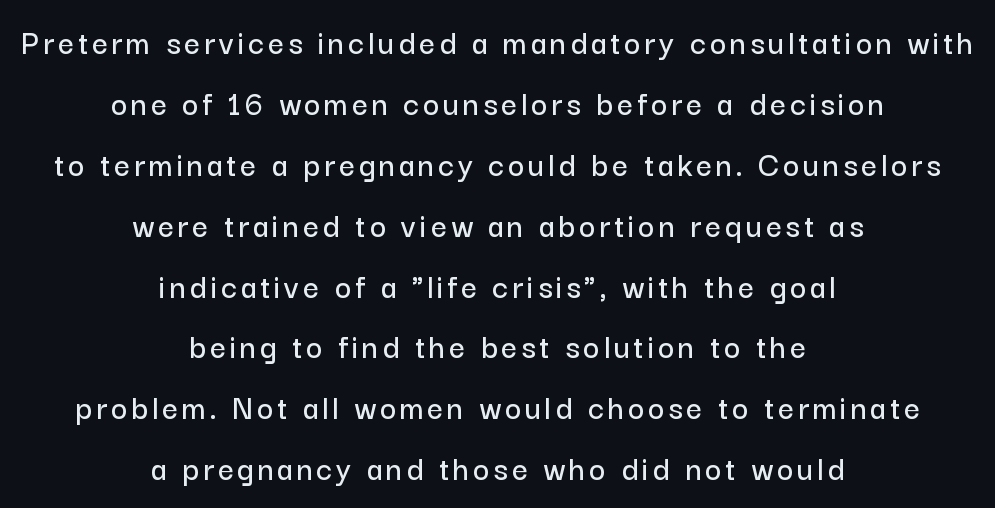
Do the characters align in a grid? No, the font is proportional. The paragraph shown floats in the horizontal middle. This rendering features lettering with no underline. Type style note: lacks serifs. The font's upright variant was chosen for this text.
